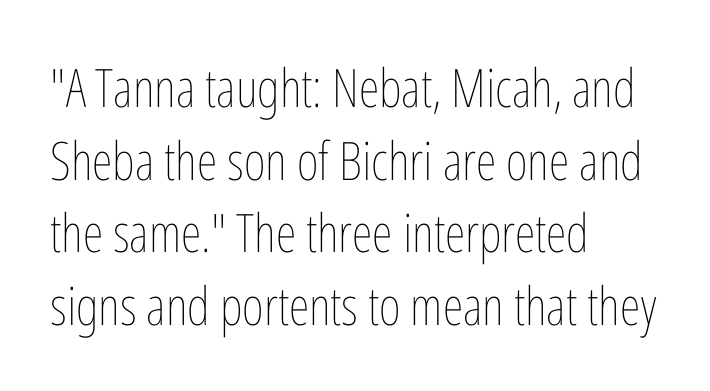
Q: Is the text bold? A: No.
Q: Is the text italic (slanted)? A: No, it is upright.
Q: Is the text underlined? A: No.
Q: How is the paragraph aligned? A: Left-aligned.
Q: Is the spacing between letters normal or unusually wide? A: Normal.
Q: Is the spacing between lines tight, normal or loose? A: Normal.
Q: Width (condensed, normal, or wide)? A: Condensed.
Q: Stroke contrast? A: Low.
Q: x-height? A: Medium.
Q: Monospaced? A: No.
